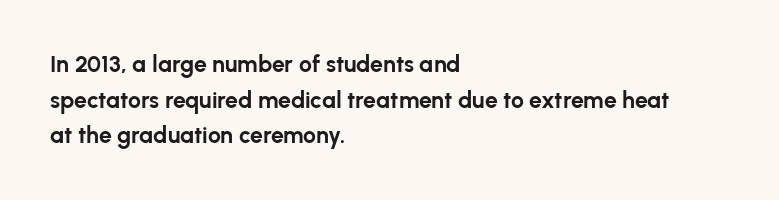
Is the block centered? No — it sits flush against the left margin. A full-strength bold gives these letters their thick strokes. The zone under the glyphs is completely vacant. This sample uses an upright cut, with every glyph sitting square on the baseline. The passage shown has conventional tracking throughout. The line-height multiplier appears to be the usual default.
